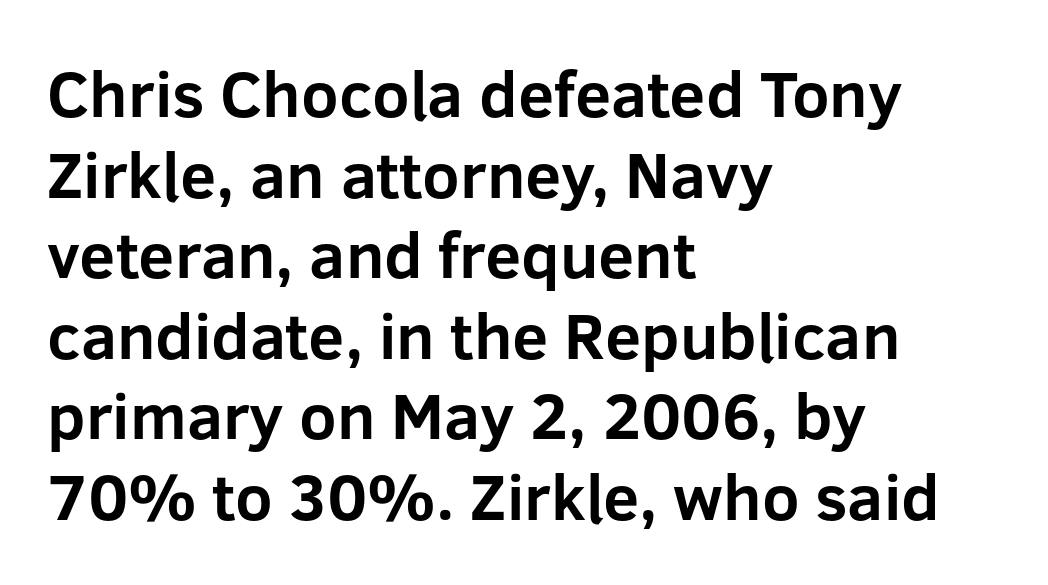
{"serif": "no", "italic": "no", "bold": "yes", "weight": "bold", "width": "normal", "stroke_contrast": "low", "x_height": "medium", "monospaced": "no", "underline": "no", "align": "left", "line_spacing_ratio": 1.24, "letter_spacing": "normal", "letter_spacing_em": 0.0, "glyph_px": 65}
